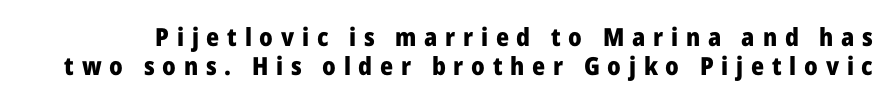
Words appear elongated and porous because spacing is wide. Ascenders rise straight up at ninety degrees. Decoration check: the copy has no underline. Caption: bold face, heavy strokes.
